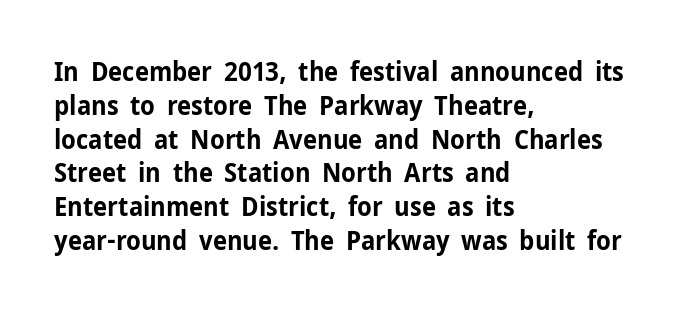
Notice how the stems are strictly vertical — no italics here. The passage shown is emphatically bold. Students, observe: this is what conventionally led text looks like. You could call the tracking neutral — neither tight nor loose. The ragged edge is on the right, which tells us the setting is flush left. Descenders are the only things crossing below the line.
